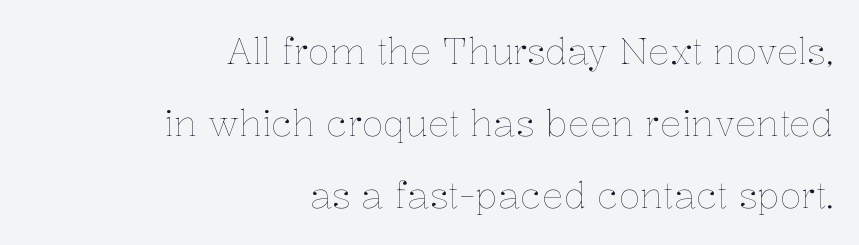
{"italic": "no", "bold": "no", "weight": "thin", "width": "normal", "stroke_contrast": "low", "x_height": "medium", "monospaced": "no", "underline": "no", "align": "right", "line_spacing": "loose", "line_spacing_ratio": 2.0, "letter_spacing": "normal", "letter_spacing_em": 0.0, "glyph_px": 36}
